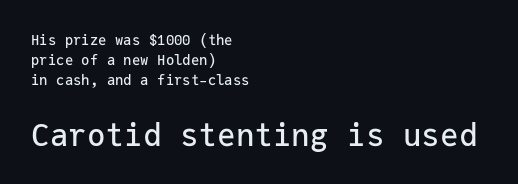
Stroke terminals: plain, sans-serif. If you measured baseline to baseline, you'd find a middling distance. A clean baseline with only descenders dipping below it. The face used here is monospaced, like something from a code editor. This sample uses plain, unmodified letter spacing. Style check: upright.
